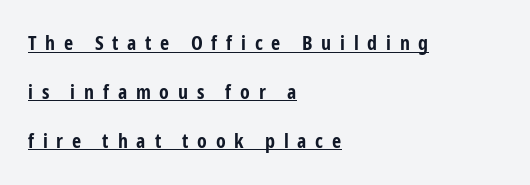
What stands out about the letter spacing? Its width — letters are far apart. This block would shrink considerably if given ordinary leading; it's expanded now. Rendered with straight, roman letterforms. Casual observation: everything's shoved over to the left.
